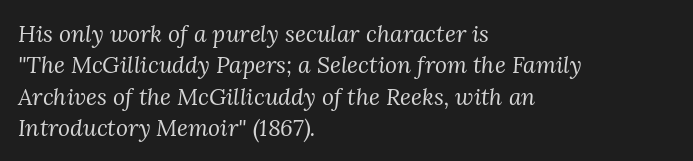
{"italic": "yes", "lean": "right", "slant_degrees": 3, "bold": "no", "underline": "no", "align": "left", "line_spacing": "normal", "line_spacing_ratio": 1.36, "letter_spacing": "normal", "letter_spacing_em": 0.0, "glyph_px": 23}
